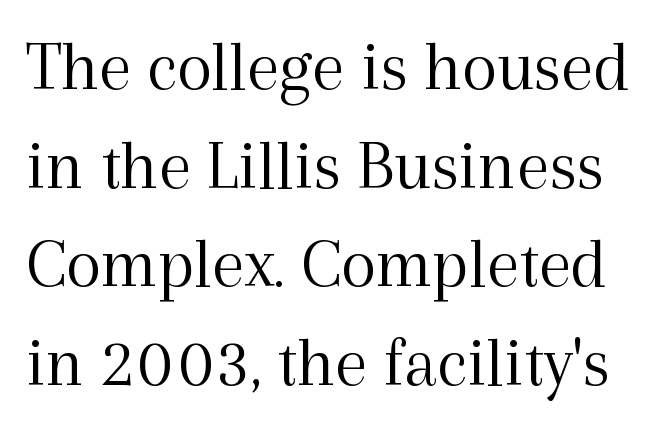
This sample has the flowing, uneven cadence of proportional lettering. Leading: standard. Summary of weight: not heavy and not bold. Honestly, the letter spacing is just normal — you wouldn't notice it.
